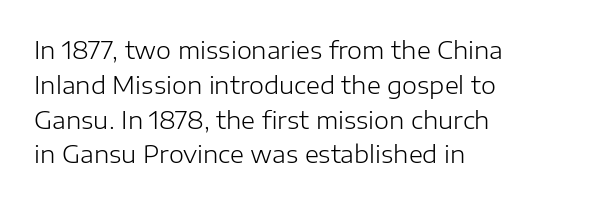
The image shows 24 px text type, upright; set left-aligned, normal line spacing (1.45x), normal letter spacing, not underlined.
